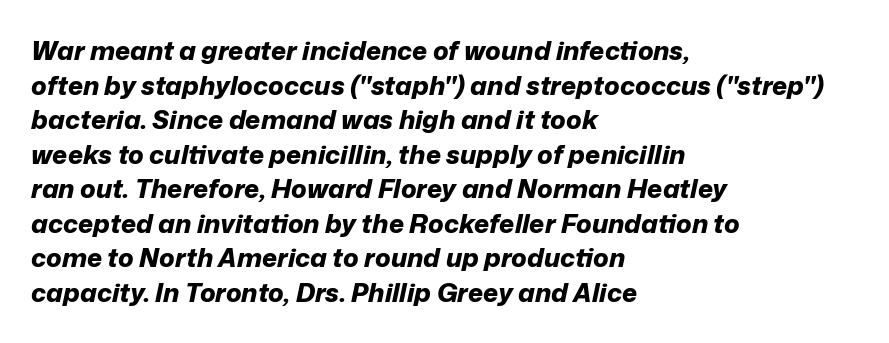
{"italic": "yes", "lean": "right", "slant_degrees": 12, "bold": "yes", "underline": "no", "align": "left", "line_spacing": "normal", "line_spacing_ratio": 1.33, "letter_spacing": "normal", "letter_spacing_em": 0.0, "glyph_px": 26}
